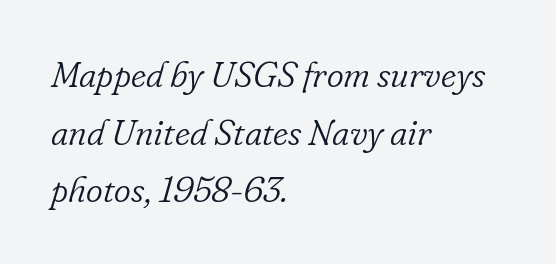
Q: Is the text bold? A: No.
Q: Is the text italic (slanted)? A: Yes, it leans right by about 16 degrees.
Q: Is the typeface a serif or a sans-serif typeface? A: Serif.
Q: Is the text underlined? A: No.
Q: How is the paragraph aligned? A: Left-aligned.
Q: Is the spacing between letters normal or unusually wide? A: Normal.
Q: Is the spacing between lines tight, normal or loose? A: Normal.
Q: Width (condensed, normal, or wide)? A: Normal.
Q: Stroke contrast? A: Low.
Q: x-height? A: Small.
Q: Monospaced? A: No.
